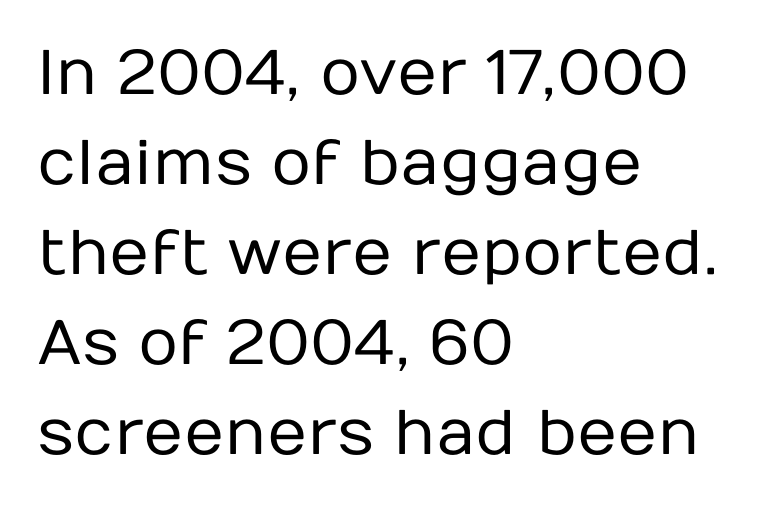
{"serif": "no", "italic": "no", "bold": "no", "weight": "regular", "width": "normal", "stroke_contrast": "low", "x_height": "medium", "monospaced": "no", "underline": "no", "align": "left", "line_spacing": "normal", "line_spacing_ratio": 1.43, "letter_spacing": "normal", "letter_spacing_em": 0.0, "glyph_px": 63}
